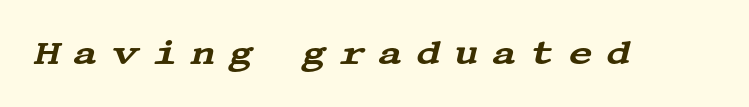
Examine the stroke ends and you'll spot serifs. Style check: oblique. Any mark beneath the type? The region is blank. Honestly, the letter spacing is so wide it's the main thing you notice.
